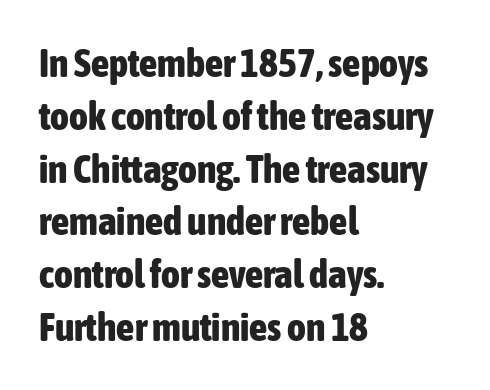
Q: Is the text bold? A: Yes.
Q: Is the text italic (slanted)? A: No, it is upright.
Q: Is the typeface a serif or a sans-serif typeface? A: Sans-serif.
Q: Is the text underlined? A: No.
Q: How is the paragraph aligned? A: Left-aligned.
Q: Is the spacing between letters normal or unusually wide? A: Normal.
Q: Is the spacing between lines tight, normal or loose? A: Normal.
Q: Width (condensed, normal, or wide)? A: Condensed.
Q: Stroke contrast? A: Low.
Q: x-height? A: Medium.
Q: Monospaced? A: No.
